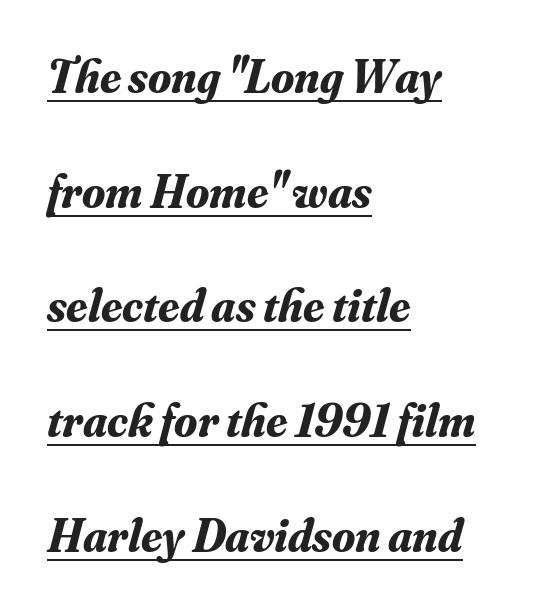
The image shows 47 px bold serif type, italic (leaning right); set left-aligned, loose line spacing (2.44x), normal letter spacing, underlined; medium stroke contrast and a small x-height.
